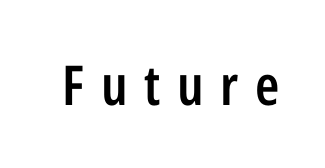
The image shows 55 px semibold, condensed sans-serif type, upright; set unusually wide letter spacing (+0.3 em), not underlined; low stroke contrast and a medium x-height.
